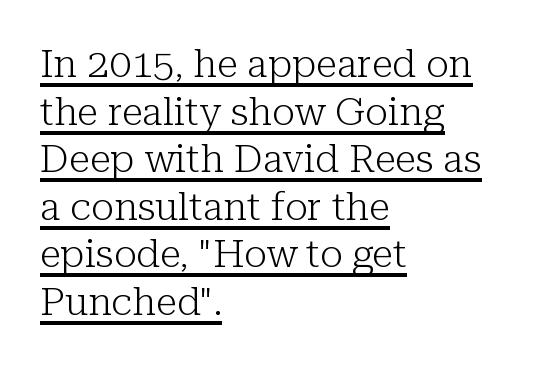
{"serif": "yes", "italic": "no", "bold": "no", "weight": "light", "width": "normal", "stroke_contrast": "low", "x_height": "medium", "monospaced": "no", "underline": "yes", "align": "left", "line_spacing_ratio": 1.22, "letter_spacing": "normal", "letter_spacing_em": 0.0, "glyph_px": 39}
